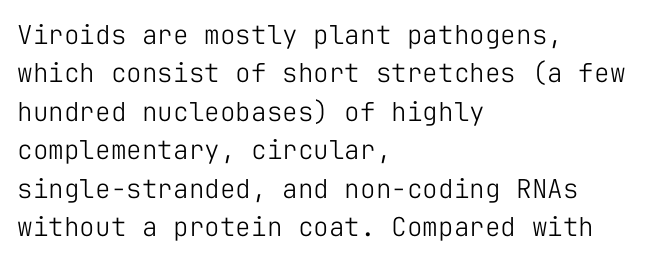
Leftover space on each line is placed entirely after the last word. The font sits on the lighter half of the weight spectrum, regular included. Here the glyphs are tracked normally, forming tight word shapes. Evenly set lines give the paragraph a standard silhouette. The area under the type is left untouched. The letters stand upright; this is a roman face.
